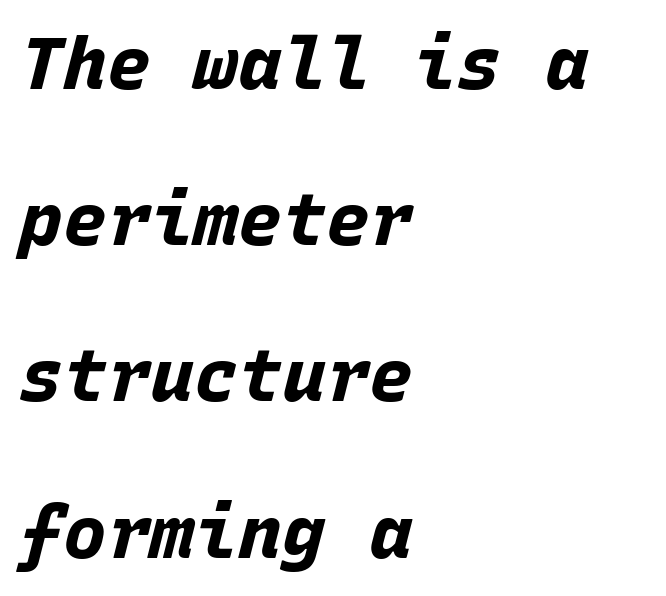
Is there much room between lines? Yes — plenty of vertical air separates them. Do the characters align in a grid? Yes, the font is monospaced. Horizontal alignment here is leftward, the default for most running prose. The area under the type is left untouched. The letters are slanted; this is an italic face.
